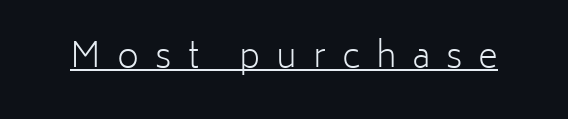
{"serif": "no", "italic": "no", "bold": "no", "weight": "light", "width": "normal", "stroke_contrast": "low", "x_height": "medium", "monospaced": "no", "underline": "yes", "letter_spacing": "wide", "letter_spacing_em": 0.47, "glyph_px": 34}
